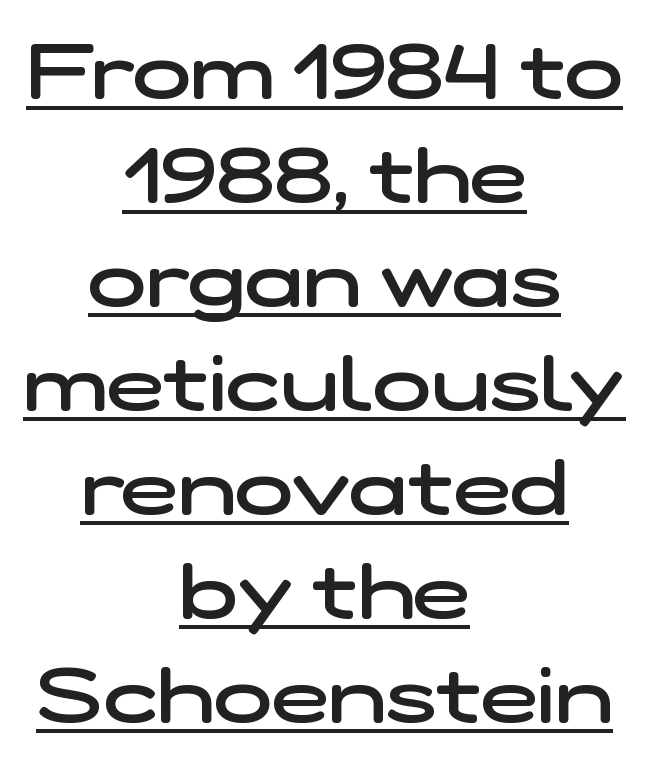
The image shows 77 px semibold, wide sans-serif type; set centered, normal line spacing (1.35x), normal letter spacing, underlined; low stroke contrast and a medium x-height.
